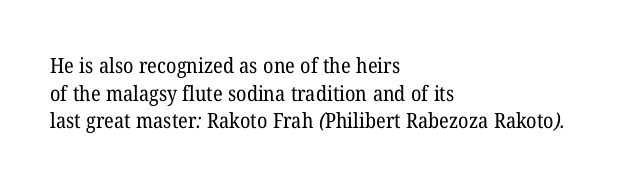
{"bold": "no", "underline": "no", "align": "left", "line_spacing": "normal", "line_spacing_ratio": 1.32, "letter_spacing": "normal", "letter_spacing_em": 0.0, "glyph_px": 21}
